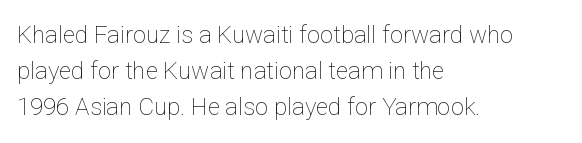
Q: Is the text bold? A: No.
Q: Is the text italic (slanted)? A: No, it is upright.
Q: Is the text underlined? A: No.
Q: How is the paragraph aligned? A: Left-aligned.
Q: Is the spacing between letters normal or unusually wide? A: Normal.
Q: Is the spacing between lines tight, normal or loose? A: Normal.
